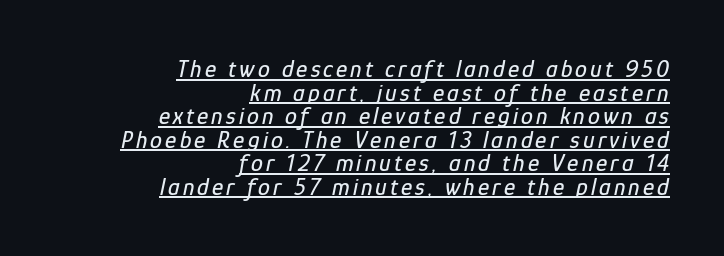
Q: Is the text italic (slanted)? A: Yes, it leans right by about 12 degrees.
Q: Is the text underlined? A: Yes.
Q: How is the paragraph aligned? A: Right-aligned.
Q: Is the spacing between lines tight, normal or loose? A: Tight.
